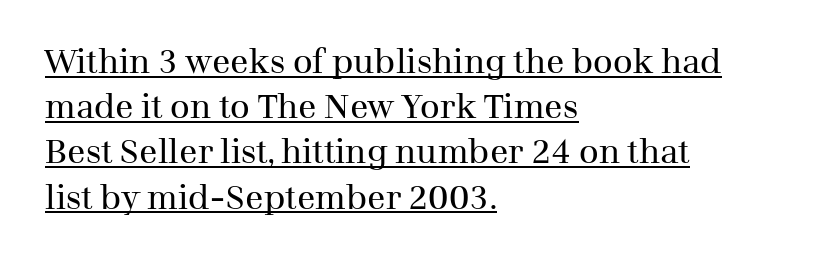
The image shows 34 px regular-weight serif type, upright; set left-aligned, normal line spacing (1.33x), normal letter spacing, underlined; medium stroke contrast and a medium x-height.
